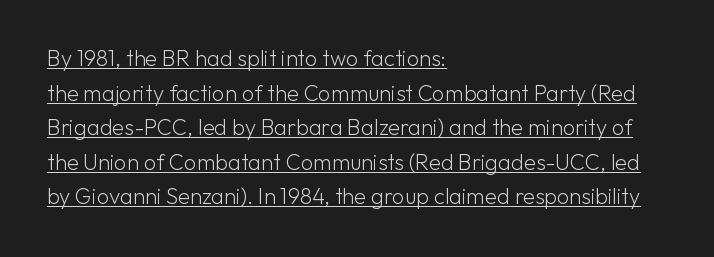
Summary of weight: not heavy and not bold. No italicization has been applied; the sample stays upright. The gaps between neighbouring characters are ordinary and unremarkable. What's the leading like? Ordinary, nothing unusual. A rule runs beneath these lines of type. Reading down the block, your eye returns to a fixed left position each line.
